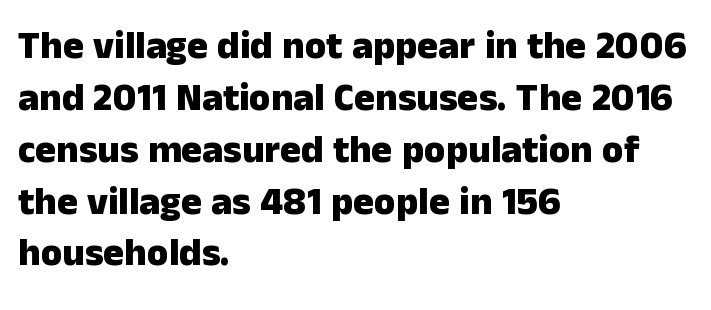
{"serif": "no", "italic": "no", "bold": "yes", "weight": "heavy", "width": "normal", "stroke_contrast": "low", "x_height": "medium", "monospaced": "no", "underline": "no", "align": "left", "line_spacing": "normal", "line_spacing_ratio": 1.33, "letter_spacing": "normal", "letter_spacing_em": 0.0, "glyph_px": 39}
